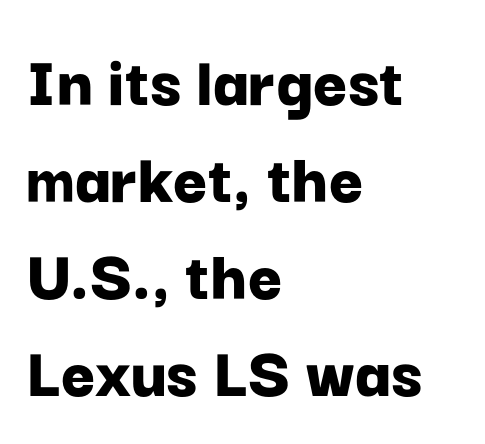
How are the letters spaced? Ordinarily, with no added tracking. Nobody drew a line under any word here. A classic flush-left, rag-right setting is used for this passage. It's the straight-up-and-down kind of type. Note the varied advance widths — an 'i' is clearly narrower than an 'm'.
